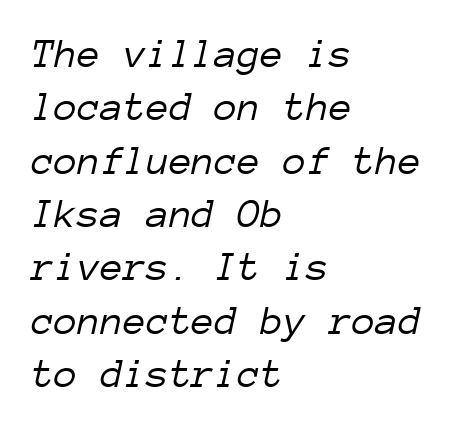
The text carries the slant typical of an italic or oblique font. Rows of type keep a routine distance in the vertical direction. This sample has the even, mechanical cadence of fixed-width lettering. The glyphs are unaccompanied by any horizontal stroke below them. Heft: none added — not bold.
